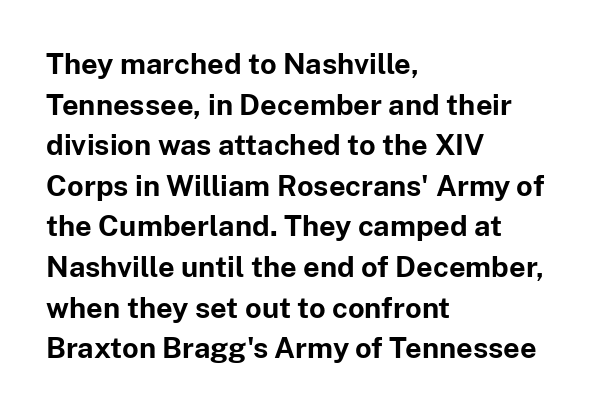
Just letters on the line, the space beneath them empty. Baseline-to-baseline distance is the conventional proportion of letter height. Typesetter's note: full bold, strokes at maximum text heaviness. Layout note: lines flush left. These lines are rendered in a variable-pitch font.
